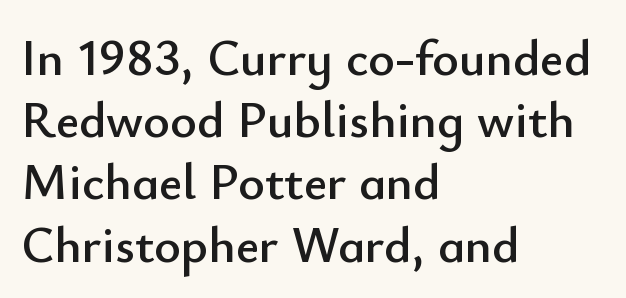
Q: Is the text italic (slanted)? A: No, it is upright.
Q: Is the typeface a serif or a sans-serif typeface? A: Sans-serif.
Q: Is the text underlined? A: No.
Q: How is the paragraph aligned? A: Left-aligned.
Q: Is the spacing between letters normal or unusually wide? A: Normal.
Q: Width (condensed, normal, or wide)? A: Normal.
Q: Stroke contrast? A: Low.
Q: x-height? A: Small.
Q: Monospaced? A: No.
